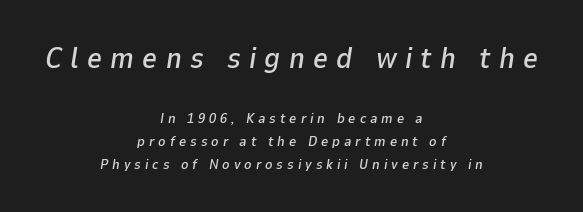
Q: Is the text italic (slanted)? A: Yes, it leans right by about 9 degrees.
Q: Is the text underlined? A: No.
Q: How is the paragraph aligned? A: Centered.
Q: Is the spacing between letters normal or unusually wide? A: Unusually wide.
Q: Is the spacing between lines tight, normal or loose? A: Normal.
Q: Which block of text is set in a larger size, the first (top) or the second (bottom)? A: The first (top) one.
Q: Width (condensed, normal, or wide)? A: Normal.
Q: Stroke contrast? A: Low.
Q: x-height? A: Medium.
Q: Monospaced? A: No.
